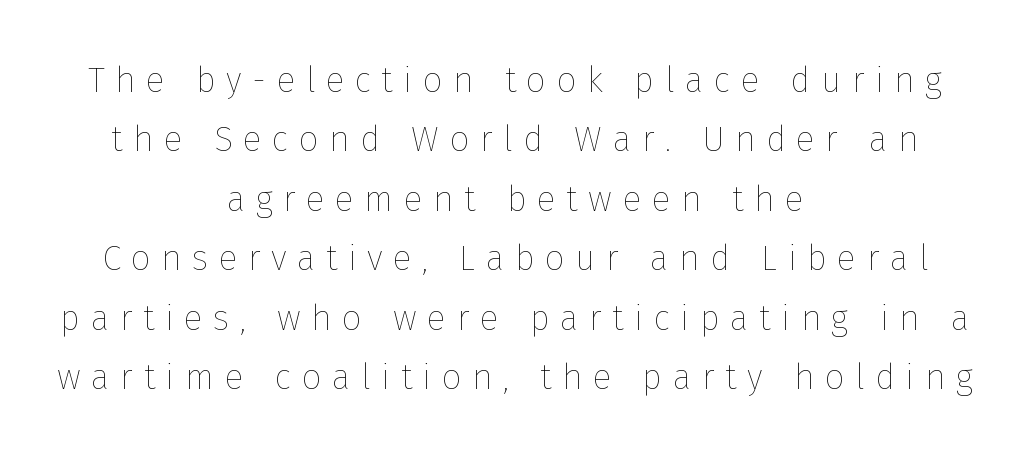
The image shows 35 px thin type, upright; set centered, normal line spacing (1.7x), unusually wide letter spacing (+0.3 em), not underlined; low stroke contrast and a medium x-height.
